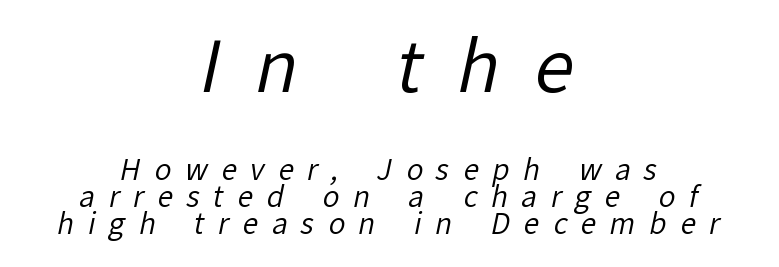
Typesetter's note — upper block bumped up in size, lower block left smaller. The characters are drawn with everyday or finer stroke widths. The designer dialed line spacing down below the default. The typeface chosen for these lines omits serifs. Between one letter and the next there's a generous, obvious gap.
